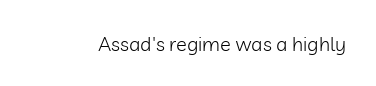
Q: Is the text bold? A: No.
Q: Is the text italic (slanted)? A: No, it is upright.
Q: Is the text underlined? A: No.
Q: Is the spacing between letters normal or unusually wide? A: Normal.
